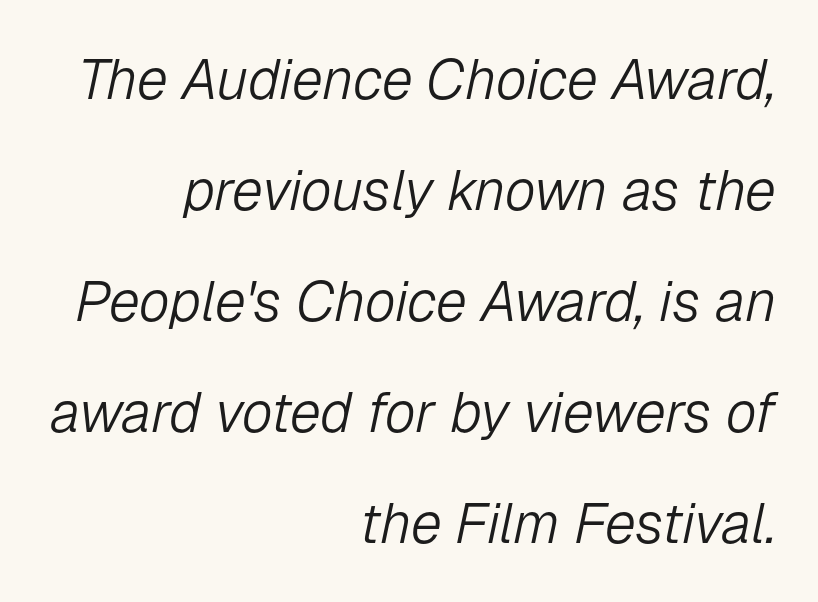
{"italic": "yes", "lean": "right", "slant_degrees": 12, "bold": "no", "weight": "light", "width": "normal", "stroke_contrast": "low", "x_height": "medium", "monospaced": "no", "underline": "no", "align": "right", "line_spacing": "loose", "line_spacing_ratio": 1.98, "letter_spacing": "normal", "letter_spacing_em": 0.0, "glyph_px": 56}
